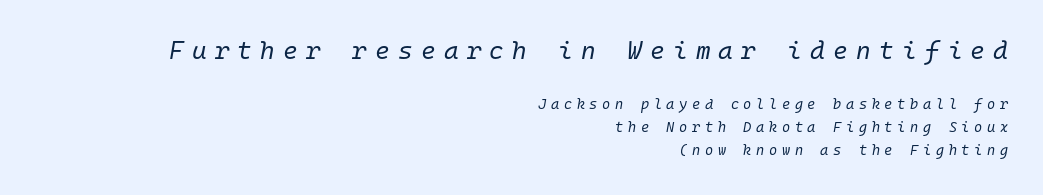
If you drew a line through each stem, it would be angled. Loose tracking; the words dissolve into strings of separated letters. Does the leading feel generous? No, just average. The typesetter chose a ragged-left arrangement here. Honestly, there is no underline to notice here at all. These two chunks differ in scale, with the top chunk taking the larger measure.
